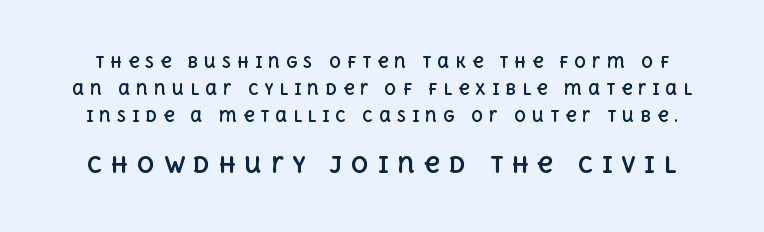
{"italic": "no", "bold": "yes", "underline": "no", "line_spacing_ratio": 1.79, "letter_spacing": "wide", "letter_spacing_em": 0.39, "larger_block": "second", "size_ratio": 1.47, "glyph_px": 22}
